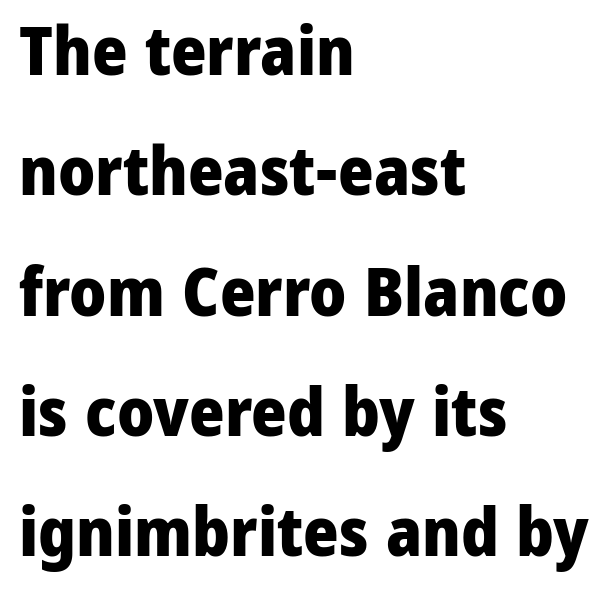
Q: Is the text bold? A: Yes.
Q: Is the text italic (slanted)? A: No, it is upright.
Q: Is the typeface a serif or a sans-serif typeface? A: Sans-serif.
Q: Is the text underlined? A: No.
Q: How is the paragraph aligned? A: Left-aligned.
Q: Is the spacing between letters normal or unusually wide? A: Normal.
Q: Width (condensed, normal, or wide)? A: Normal.
Q: Stroke contrast? A: Low.
Q: x-height? A: Medium.
Q: Monospaced? A: No.
